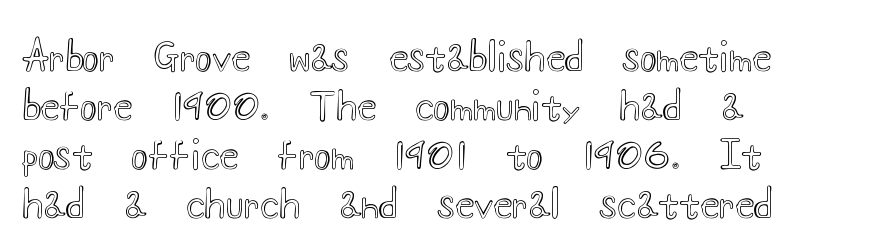
Q: Is the text italic (slanted)? A: No, it is upright.
Q: Is the text underlined? A: No.
Q: How is the paragraph aligned? A: Left-aligned.
Q: Is the spacing between letters normal or unusually wide? A: Normal.
Q: Is the spacing between lines tight, normal or loose? A: Normal.
Q: Width (condensed, normal, or wide)? A: Wide.
Q: x-height? A: Small.
Q: Monospaced? A: No.
